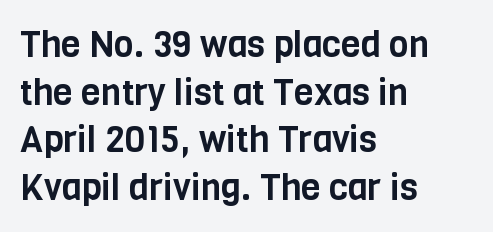
{"serif": "no", "italic": "no", "width": "condensed", "stroke_contrast": "low", "x_height": "large", "monospaced": "no", "underline": "no", "align": "left", "line_spacing": "normal", "line_spacing_ratio": 1.32, "letter_spacing": "normal", "letter_spacing_em": 0.0, "glyph_px": 36}
